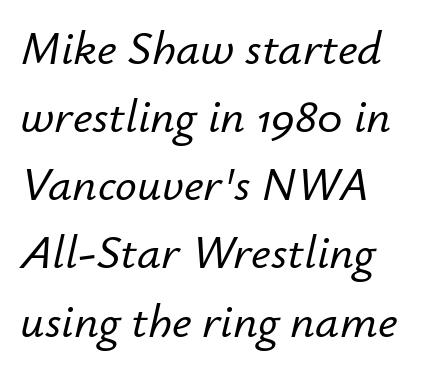
{"italic": "yes", "lean": "right", "slant_degrees": 12, "width": "normal", "stroke_contrast": "low", "x_height": "small", "monospaced": "no", "underline": "no", "line_spacing": "normal", "line_spacing_ratio": 1.42, "letter_spacing": "normal", "letter_spacing_em": 0.0, "glyph_px": 48}
